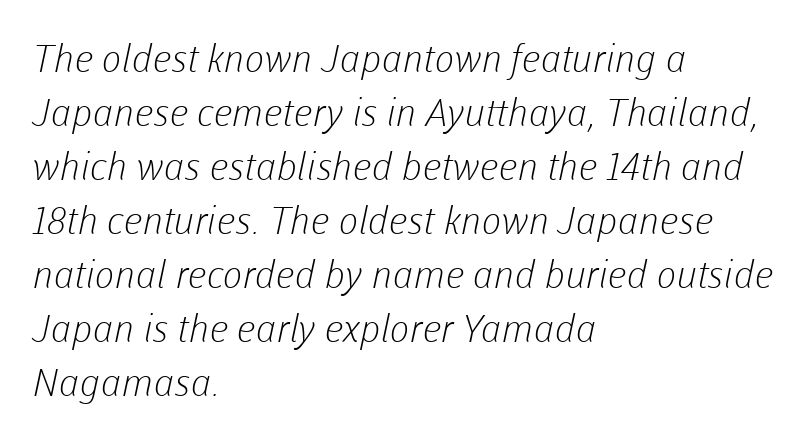
The image shows 38 px light sans-serif type; set left-aligned, normal line spacing (1.42x), normal letter spacing, not underlined; low stroke contrast and a medium x-height.
